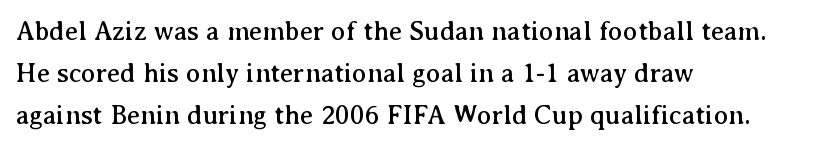
{"italic": "no", "underline": "no", "align": "left", "line_spacing": "normal", "line_spacing_ratio": 1.55, "letter_spacing": "normal", "letter_spacing_em": 0.0, "glyph_px": 27}
